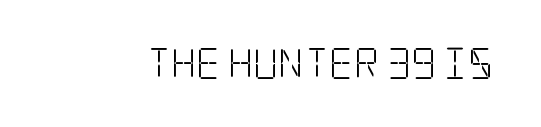
Q: Is the text bold? A: No.
Q: Is the text italic (slanted)? A: No, it is upright.
Q: Is the typeface a serif or a sans-serif typeface? A: Serif.
Q: Is the text underlined? A: No.
Q: Is the spacing between letters normal or unusually wide? A: Normal.
Q: Width (condensed, normal, or wide)? A: Condensed.
Q: Stroke contrast? A: Low.
Q: x-height? A: Large.
